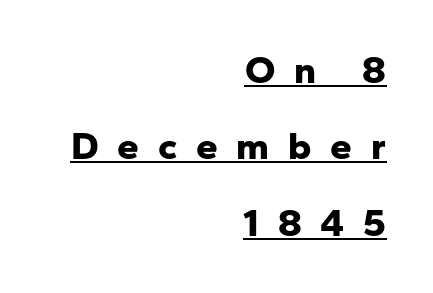
Is the type bold? Yes — the strokes are clearly thick and heavy. Is this a fixed-width face? No — the glyphs have proportional, varying widths. Is there much room between lines? Yes — plenty of vertical air separates them. Does extra space separate the letters? Yes, quite a lot of it. This sample is right-justified, so line beginnings fall wherever the words allow.
